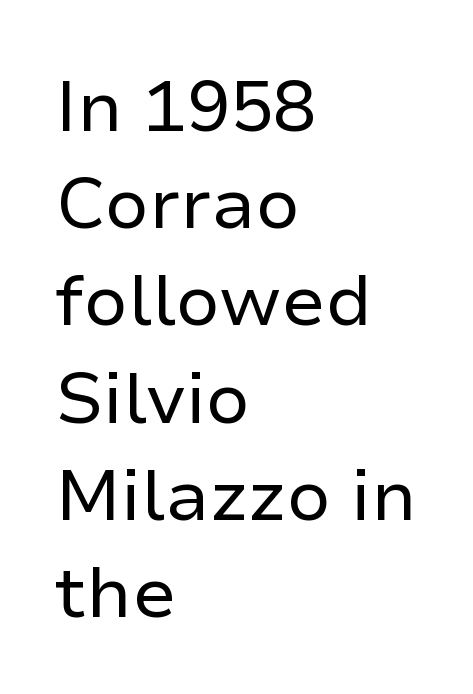
{"serif": "no", "italic": "no", "bold": "no", "weight": "regular", "width": "normal", "stroke_contrast": "low", "x_height": "medium", "monospaced": "no", "underline": "no", "align": "left", "line_spacing": "normal", "line_spacing_ratio": 1.35, "letter_spacing": "normal", "letter_spacing_em": 0.0, "glyph_px": 72}
